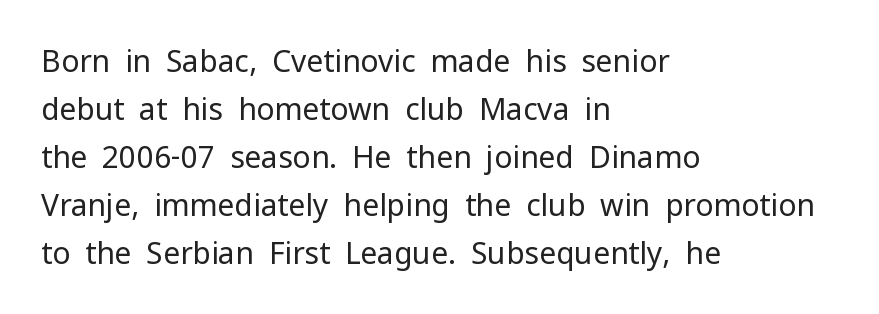
The image shows 30 px regular-weight sans-serif type, upright; set left-aligned, normal line spacing (1.6x), normal letter spacing, not underlined; low stroke contrast and a medium x-height.
